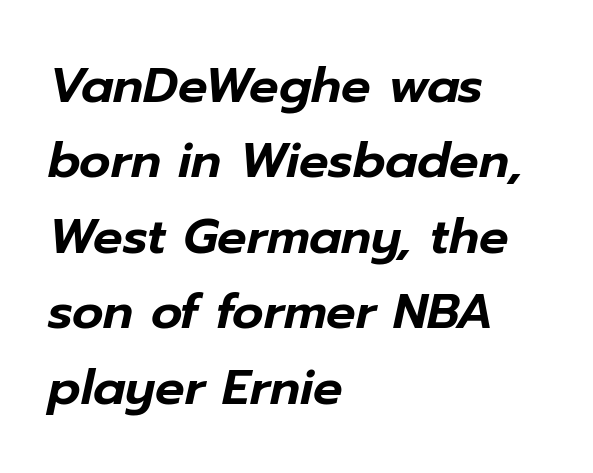
{"italic": "yes", "lean": "right", "slant_degrees": 12, "width": "normal", "stroke_contrast": "low", "x_height": "medium", "monospaced": "no", "underline": "no", "align": "left", "line_spacing": "normal", "line_spacing_ratio": 1.54, "letter_spacing": "normal", "letter_spacing_em": 0.0, "glyph_px": 49}
